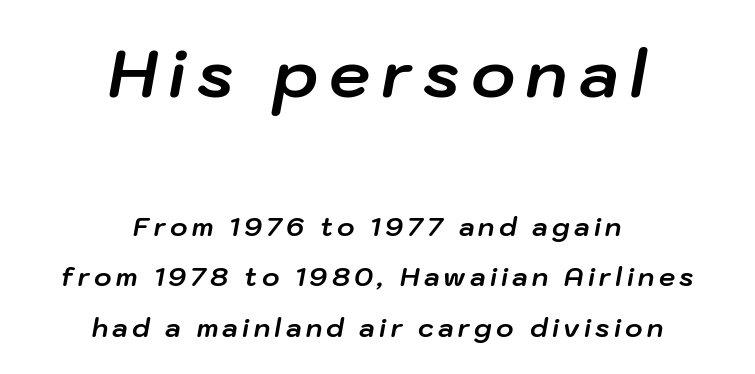
The image shows 66 px bold type, italic (leaning right); set centered, loose line spacing (1.93x), not underlined; the first (top) block is 2.54x larger; low stroke contrast and a medium x-height.
